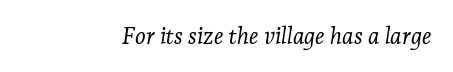
The weight tops out at a normal text grade. Honestly, the letter spacing is just normal — you wouldn't notice it. The space beneath each line is pristine and unruled. Rendered with sloped, italic letterforms.
